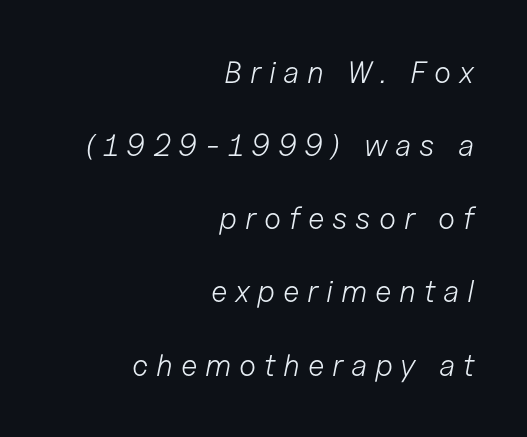
The font sits on the lighter half of the weight spectrum, regular included. A typesetter would call this leading open, well beyond the default. The glyphs are unaccompanied by any horizontal stroke below them. Compared with a flush-left layout, this one pins lines to the opposite, right side. There is plenty of visible air inserted between adjacent glyphs.
